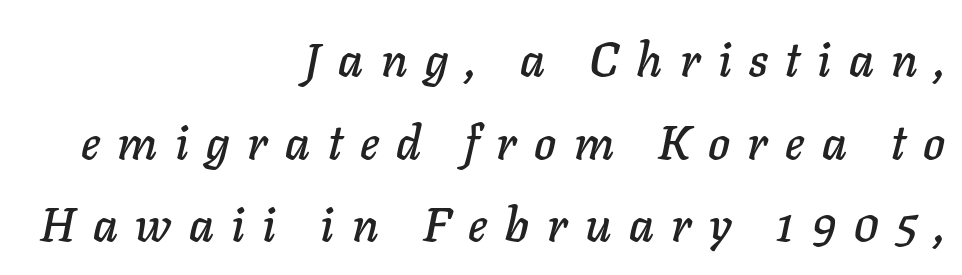
{"italic": "yes", "lean": "right", "slant_degrees": 11, "width": "normal", "stroke_contrast": "low", "x_height": "medium", "monospaced": "no", "underline": "no", "align": "right", "line_spacing_ratio": 1.76, "letter_spacing": "wide", "letter_spacing_em": 0.37, "glyph_px": 47}
